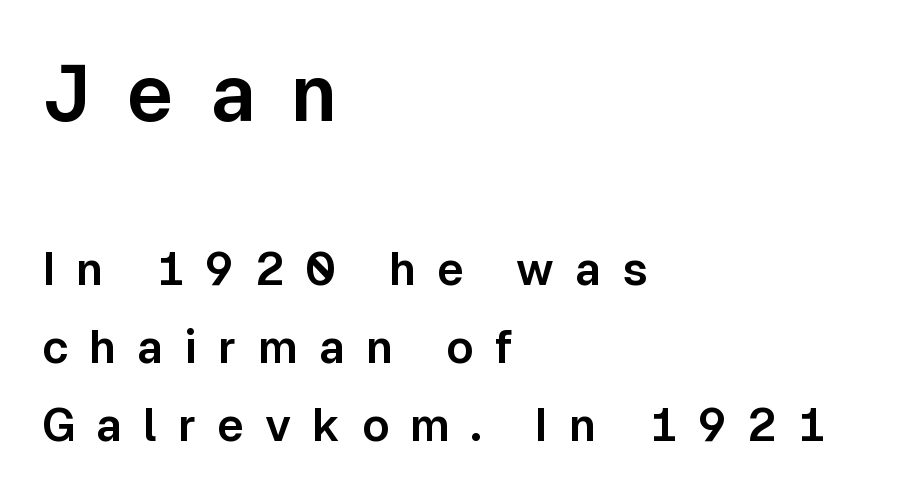
Q: Is the text italic (slanted)? A: No, it is upright.
Q: Is the typeface a serif or a sans-serif typeface? A: Sans-serif.
Q: Is the text underlined? A: No.
Q: How is the paragraph aligned? A: Left-aligned.
Q: Is the spacing between letters normal or unusually wide? A: Unusually wide.
Q: Which block of text is set in a larger size, the first (top) or the second (bottom)? A: The first (top) one.
Q: Width (condensed, normal, or wide)? A: Normal.
Q: Stroke contrast? A: Low.
Q: x-height? A: Medium.
Q: Monospaced? A: No.
